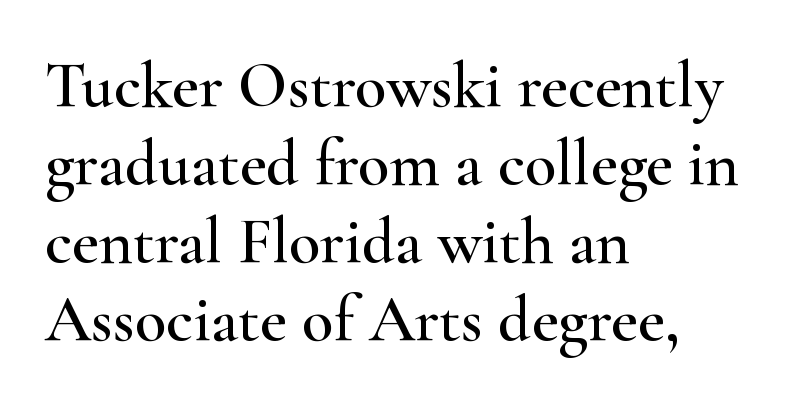
These lines are composed in type with serifs. The gaps between neighbouring characters are ordinary and unremarkable. The lines in this sample share a left origin and differ only in where they stop. Nope, not italic — everything's standing straight.
